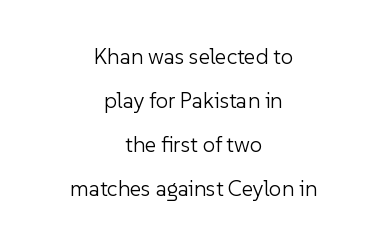
{"italic": "no", "bold": "no", "underline": "no", "align": "center", "line_spacing": "loose", "line_spacing_ratio": 2.0, "letter_spacing": "normal", "letter_spacing_em": 0.0, "glyph_px": 22}
